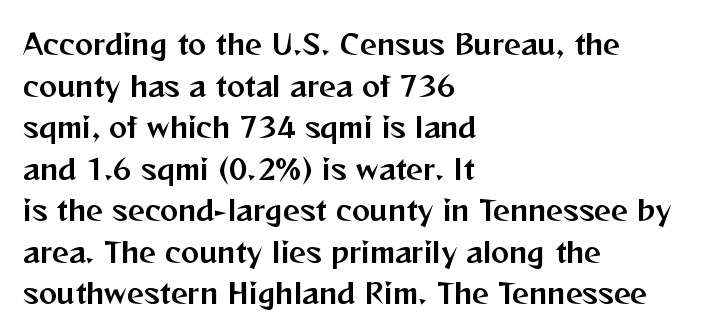
{"italic": "no", "underline": "no", "align": "left", "line_spacing": "normal", "line_spacing_ratio": 1.54, "letter_spacing": "normal", "letter_spacing_em": 0.0, "glyph_px": 27}
